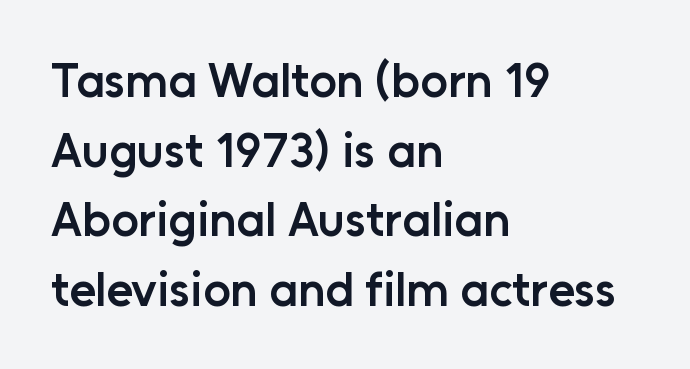
The image shows 48 px semibold sans-serif type, upright; set left-aligned, normal line spacing (1.45x), normal letter spacing, not underlined; low stroke contrast and a medium x-height.
